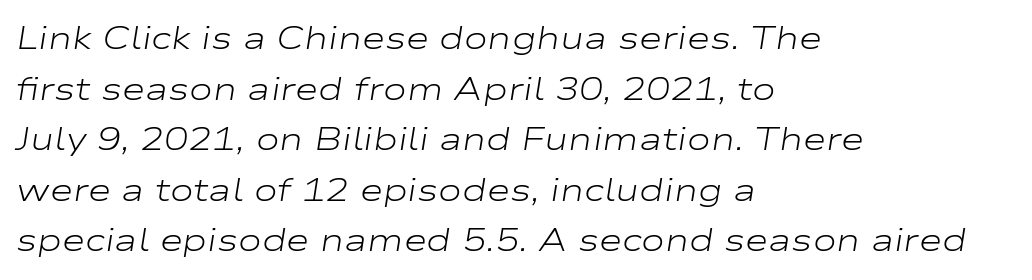
Between one letter and the next there's only the usual sliver of space. Glance below the letters and you will spot only blank space. Rows of type keep a routine distance in the vertical direction. The glyphs look as if they've been sheared to an angle. This sample has the flowing, uneven cadence of proportional lettering.
